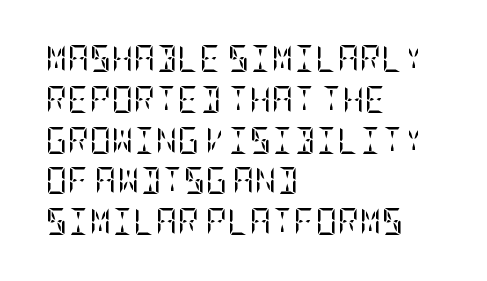
Q: Is the text bold? A: No.
Q: Is the text italic (slanted)? A: No, it is upright.
Q: Is the text underlined? A: No.
Q: How is the paragraph aligned? A: Left-aligned.
Q: Is the spacing between letters normal or unusually wide? A: Normal.
Q: Is the spacing between lines tight, normal or loose? A: Normal.
